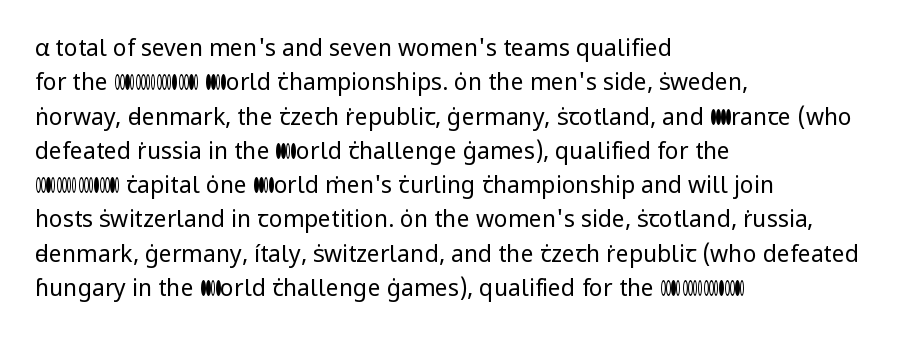
Q: Is the text bold? A: No.
Q: Is the text italic (slanted)? A: No, it is upright.
Q: Is the text underlined? A: No.
Q: How is the paragraph aligned? A: Left-aligned.
Q: Is the spacing between letters normal or unusually wide? A: Normal.
Q: Is the spacing between lines tight, normal or loose? A: Normal.
